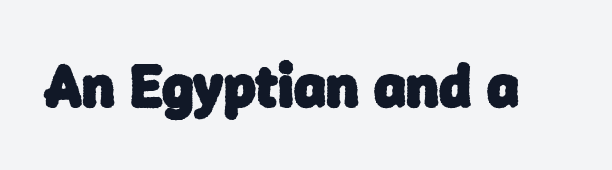
{"serif": "no", "bold": "yes", "weight": "heavy", "width": "normal", "stroke_contrast": "low", "x_height": "medium", "monospaced": "no", "underline": "no", "letter_spacing": "normal", "letter_spacing_em": 0.0, "glyph_px": 61}
